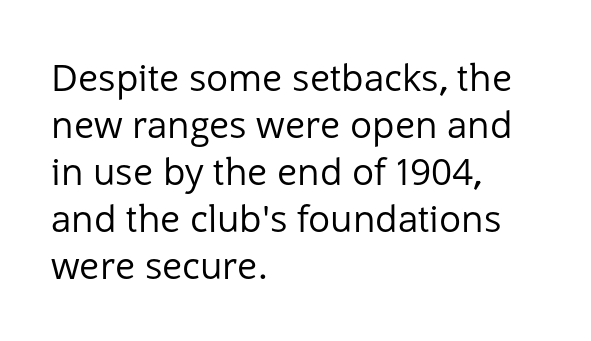
{"serif": "no", "italic": "no", "bold": "no", "weight": "regular", "width": "normal", "stroke_contrast": "low", "x_height": "medium", "monospaced": "no", "underline": "no", "align": "left", "line_spacing": "normal", "line_spacing_ratio": 1.27, "letter_spacing": "normal", "letter_spacing_em": 0.0, "glyph_px": 37}
